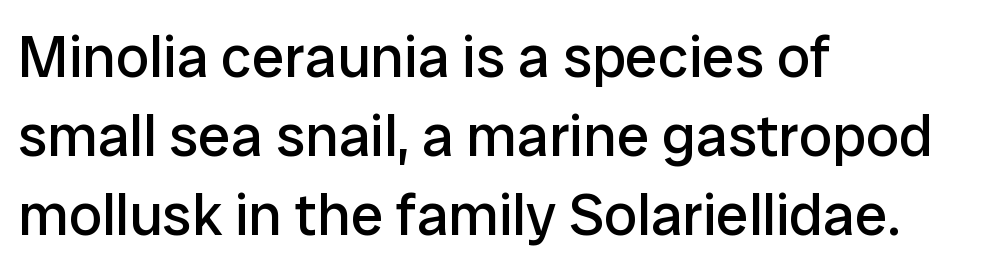
The image shows 59 px regular-weight sans-serif type, upright; set left-aligned, normal line spacing (1.34x), normal letter spacing, not underlined; low stroke contrast and a medium x-height.
